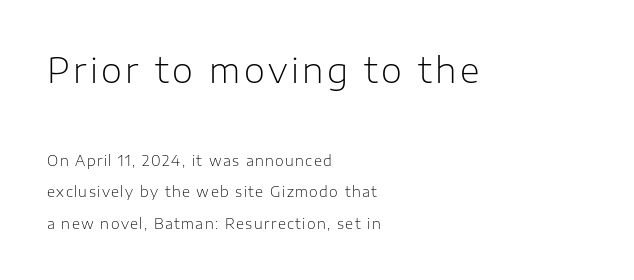
Q: Is the text bold? A: No.
Q: Is the text italic (slanted)? A: No, it is upright.
Q: Is the typeface a serif or a sans-serif typeface? A: Sans-serif.
Q: Is the text underlined? A: No.
Q: How is the paragraph aligned? A: Left-aligned.
Q: Is the spacing between lines tight, normal or loose? A: Loose.
Q: Which block of text is set in a larger size, the first (top) or the second (bottom)? A: The first (top) one.
Q: Width (condensed, normal, or wide)? A: Normal.
Q: Stroke contrast? A: Low.
Q: x-height? A: Medium.
Q: Monospaced? A: No.
